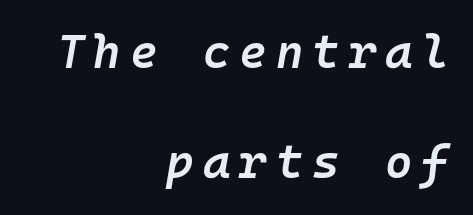
Q: Is the text bold? A: Semi-bold.
Q: Is the text italic (slanted)? A: Yes, it leans right by about 10 degrees.
Q: Is the text underlined? A: No.
Q: How is the paragraph aligned? A: Right-aligned.
Q: Is the spacing between lines tight, normal or loose? A: Loose.
Q: Width (condensed, normal, or wide)? A: Normal.
Q: Stroke contrast? A: Low.
Q: x-height? A: Medium.
Q: Monospaced? A: Yes.
